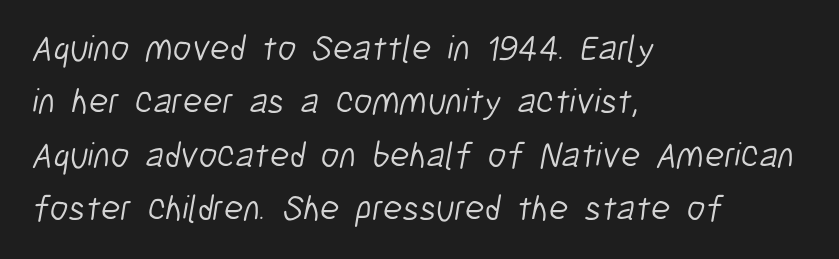
The image shows 36 px light, condensed sans-serif type; set left-aligned, normal line spacing (1.48x), normal letter spacing, not underlined; low stroke contrast and a medium x-height.
